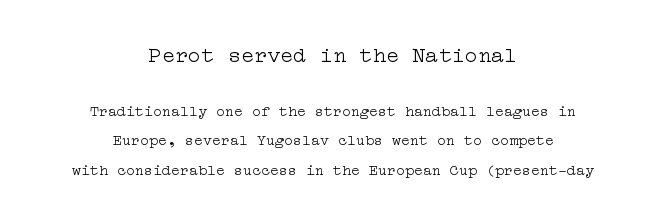
Vertical strokes here are truly vertical. Visually the block forms a symmetrical silhouette, jagged on both flanks. Type size steps down from the first block to the second. Observe the ordinary spacing: letters are neighbours, not strangers. A quiet, ordinary-to-light weight characterises the typeface. Descender tails drop into unmarked territory.
